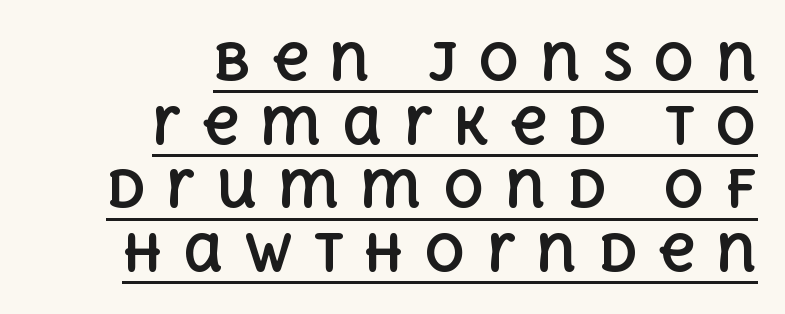
{"italic": "no", "bold": "yes", "weight": "bold", "width": "normal", "x_height": "large", "monospaced": "no", "underline": "yes", "align": "right", "line_spacing": "normal", "line_spacing_ratio": 1.25, "letter_spacing": "wide", "letter_spacing_em": 0.4, "glyph_px": 51}
